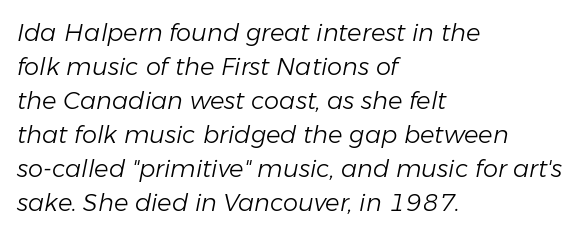
The image shows 24 px text type, italic (leaning right); set left-aligned, normal line spacing (1.42x), normal letter spacing, not underlined.
